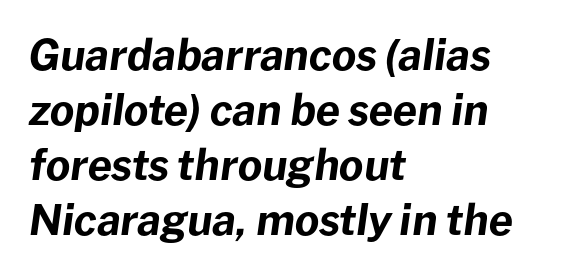
Notice how descenders clear the ascenders below comfortably — that's standard leading. Alignment: flush left. Any mark beneath the type? The region is blank. Think of a printed novel: that variable character pitch is what you see here. The horizontal fit of the characters is conventional and even. There's an unmistakable incline to the writing here.
